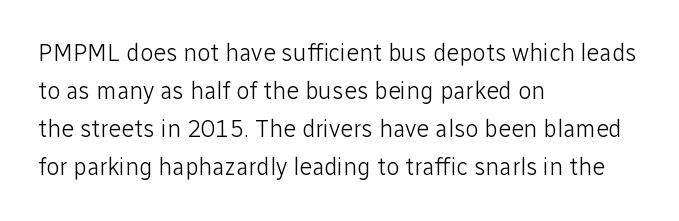
Q: Is the text bold? A: No.
Q: Is the text italic (slanted)? A: No, it is upright.
Q: Is the text underlined? A: No.
Q: How is the paragraph aligned? A: Left-aligned.
Q: Is the spacing between letters normal or unusually wide? A: Normal.
Q: Is the spacing between lines tight, normal or loose? A: Normal.
